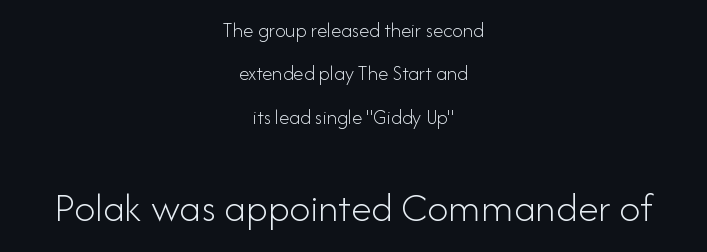
The text was rendered using a sans face with plain stroke endings. Look at the glyph heights: the lower group is clearly the bigger setting. The paragraph shown floats in the horizontal middle. Nothing heavy about these letters — not bold at all. Quick note: interline space is abundant. How are the letters spaced? Ordinarily, with no added tracking.
